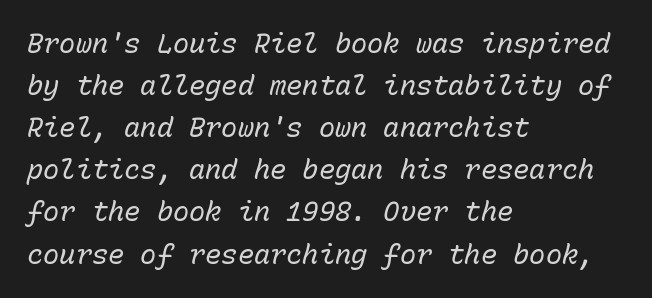
Characters are canted at an angle relative to the baseline's perpendicular. Spacing between characters is what you'd get straight out of the box. The rows are spaced the way most documents space them. Short and long lines alike share a common starting point at left.
